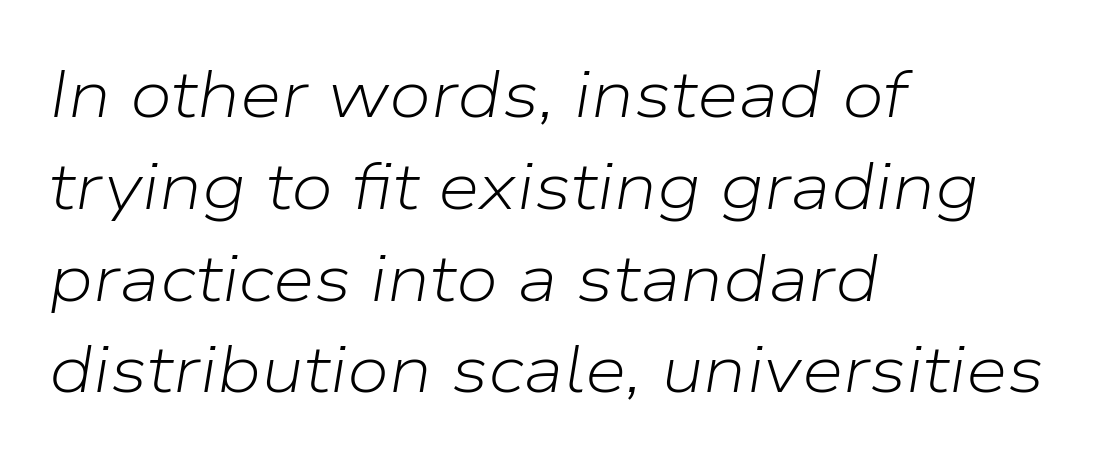
The image shows 67 px light type, italic (leaning right); set left-aligned, normal line spacing (1.37x), normal letter spacing, not underlined; low stroke contrast and a medium x-height.
